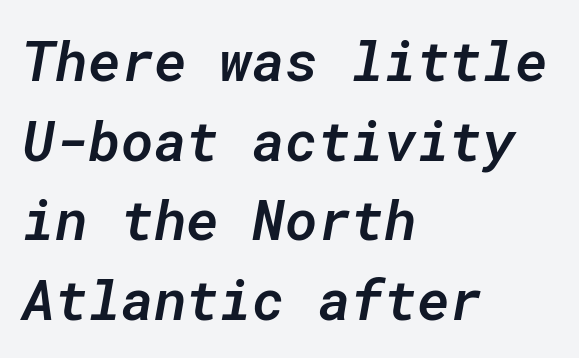
Where is the straight margin? On the left. Spacing between characters is what you'd get straight out of the box. A typesetter would call this leading conventional body-copy spacing. The font's italic variant was chosen for this text.
